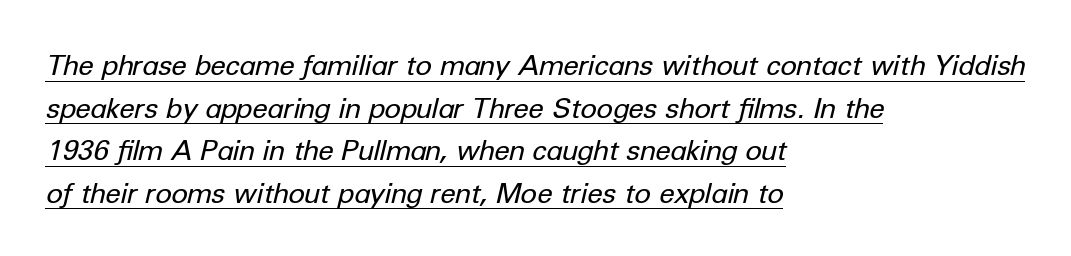
Q: Is the text bold? A: No.
Q: Is the text italic (slanted)? A: Yes, it leans right by about 12 degrees.
Q: Is the text underlined? A: Yes.
Q: How is the paragraph aligned? A: Left-aligned.
Q: Is the spacing between letters normal or unusually wide? A: Normal.
Q: Is the spacing between lines tight, normal or loose? A: Normal.
Q: Width (condensed, normal, or wide)? A: Normal.
Q: Stroke contrast? A: Low.
Q: x-height? A: Medium.
Q: Monospaced? A: No.
